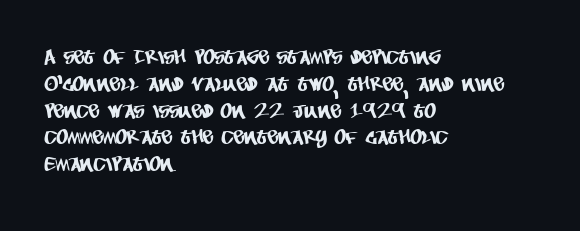
{"underline": "no", "align": "left", "line_spacing": "normal", "line_spacing_ratio": 1.34, "letter_spacing": "normal", "letter_spacing_em": 0.0, "glyph_px": 20}
